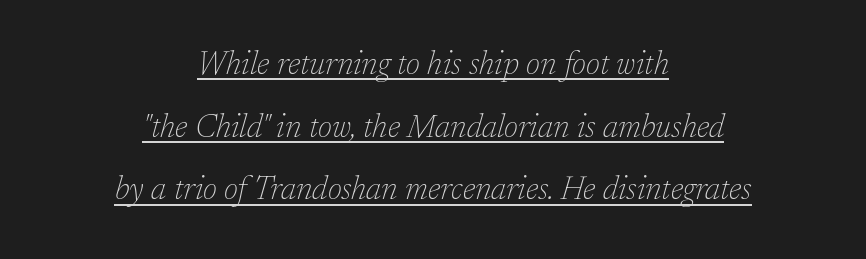
This rendering uses center alignment, leaving both contours irregular but symmetric. Loosely led — the rows are spread out. Caption: face not bold, strokes unweighted. The rendering uses the underline text-decoration. Rendered with sloped, italic letterforms.
